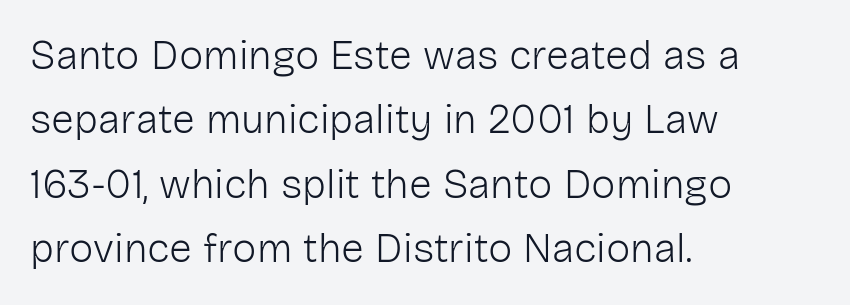
Q: Is the text bold? A: No.
Q: Is the text italic (slanted)? A: No, it is upright.
Q: Is the typeface a serif or a sans-serif typeface? A: Sans-serif.
Q: Is the text underlined? A: No.
Q: How is the paragraph aligned? A: Left-aligned.
Q: Is the spacing between letters normal or unusually wide? A: Normal.
Q: Is the spacing between lines tight, normal or loose? A: Normal.
Q: Width (condensed, normal, or wide)? A: Normal.
Q: Stroke contrast? A: Low.
Q: x-height? A: Medium.
Q: Monospaced? A: No.
